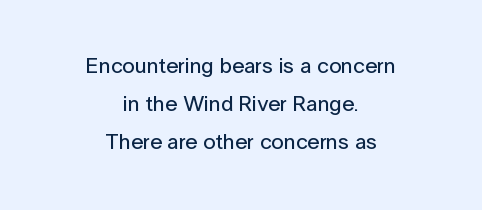
The image shows 22 px text type, upright; set centered, line spacing 1.73x, normal letter spacing, not underlined.
